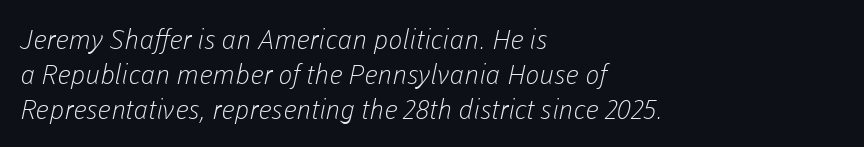
This rendering uses left alignment, leaving the right contour irregular. The cut favours lightness, reaching ordinary text weight at its darkest. Just letters on the line, the space beneath them empty. Inter-character spacing is left at the font's built-in metrics. Normally led — the rows are evenly, conventionally spaced.
